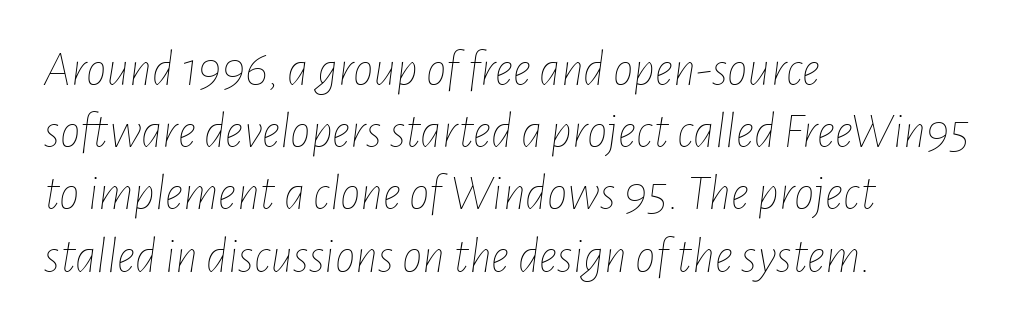
Q: Is the text bold? A: No.
Q: Is the text italic (slanted)? A: Yes, it leans right by about 7 degrees.
Q: Is the text underlined? A: No.
Q: How is the paragraph aligned? A: Left-aligned.
Q: Is the spacing between letters normal or unusually wide? A: Normal.
Q: Width (condensed, normal, or wide)? A: Condensed.
Q: Stroke contrast? A: Low.
Q: x-height? A: Medium.
Q: Monospaced? A: No.
